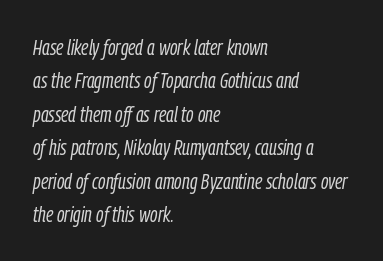
Q: Is the text bold? A: No.
Q: Is the text italic (slanted)? A: Yes, it leans right by about 9 degrees.
Q: Is the text underlined? A: No.
Q: How is the paragraph aligned? A: Left-aligned.
Q: Is the spacing between letters normal or unusually wide? A: Normal.
Q: Is the spacing between lines tight, normal or loose? A: Normal.
